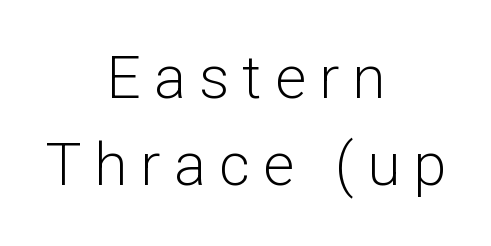
{"serif": "no", "italic": "no", "bold": "no", "weight": "light", "width": "normal", "stroke_contrast": "low", "x_height": "medium", "monospaced": "no", "underline": "no", "align": "center", "line_spacing": "normal", "line_spacing_ratio": 1.45, "letter_spacing": "wide", "letter_spacing_em": 0.22, "glyph_px": 60}
